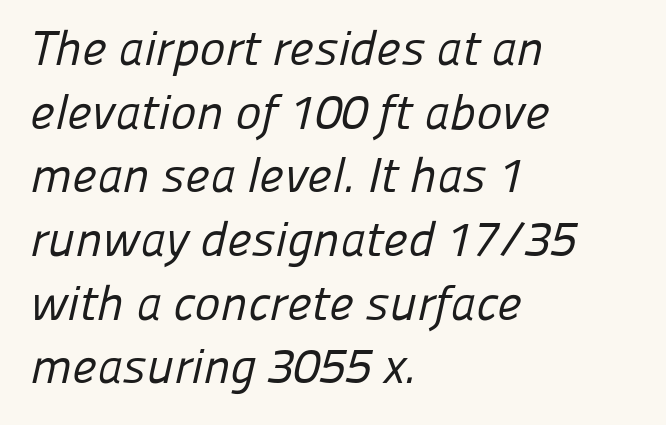
Stems here are at most as thick as an everyday book face. The typesetter chose a ragged-right arrangement here. The glyphs in this specimen are sans serif. Honestly, there is no underline to notice here at all.
